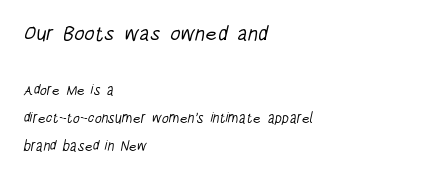
Q: Is the text bold? A: No.
Q: Is the text underlined? A: No.
Q: How is the paragraph aligned? A: Left-aligned.
Q: Is the spacing between letters normal or unusually wide? A: Normal.
Q: Is the spacing between lines tight, normal or loose? A: Loose.
Q: Which block of text is set in a larger size, the first (top) or the second (bottom)? A: The first (top) one.
